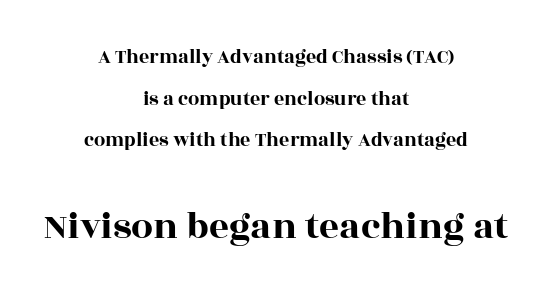
Q: Is the text italic (slanted)? A: No, it is upright.
Q: Is the typeface a serif or a sans-serif typeface? A: Serif.
Q: Is the text underlined? A: No.
Q: How is the paragraph aligned? A: Centered.
Q: Is the spacing between letters normal or unusually wide? A: Normal.
Q: Is the spacing between lines tight, normal or loose? A: Loose.
Q: Which block of text is set in a larger size, the first (top) or the second (bottom)? A: The second (bottom) one.
Q: Width (condensed, normal, or wide)? A: Wide.
Q: x-height? A: Large.
Q: Monospaced? A: No.
